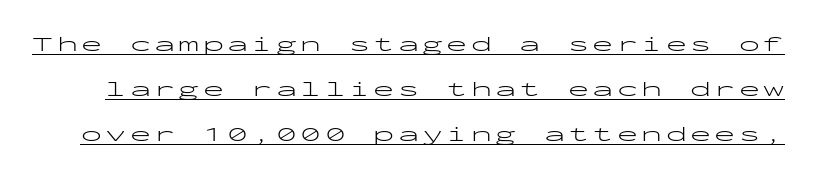
Q: Is the text bold? A: No.
Q: Is the text italic (slanted)? A: No, it is upright.
Q: Is the text underlined? A: Yes.
Q: Is the spacing between lines tight, normal or loose? A: Loose.
